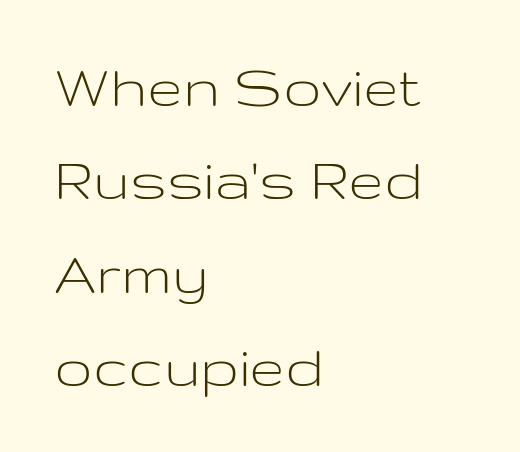
Q: Is the text bold? A: No.
Q: Is the text italic (slanted)? A: No, it is upright.
Q: Is the typeface a serif or a sans-serif typeface? A: Sans-serif.
Q: Is the text underlined? A: No.
Q: How is the paragraph aligned? A: Left-aligned.
Q: Is the spacing between letters normal or unusually wide? A: Normal.
Q: Is the spacing between lines tight, normal or loose? A: Normal.
Q: Width (condensed, normal, or wide)? A: Wide.
Q: Stroke contrast? A: Low.
Q: x-height? A: Medium.
Q: Monospaced? A: No.
